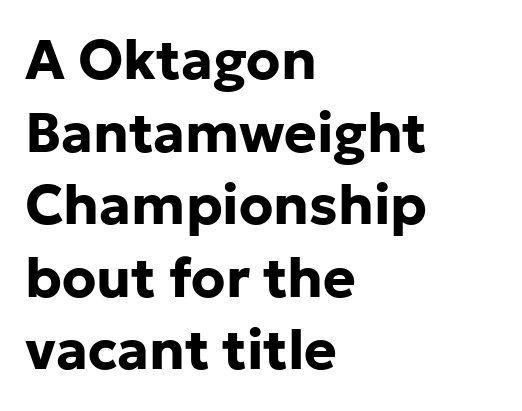
The image shows 55 px bold sans-serif type, upright; set left-aligned, normal line spacing (1.32x), normal letter spacing, not underlined; low stroke contrast and a medium x-height.
